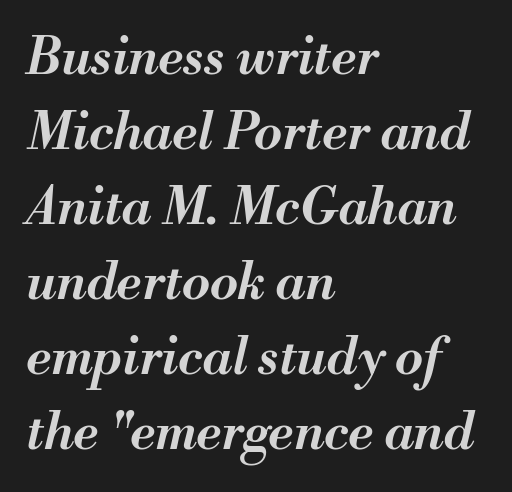
Q: Is the text bold? A: Semi-bold.
Q: Is the text italic (slanted)? A: Yes, it leans right by about 13 degrees.
Q: Is the text underlined? A: No.
Q: How is the paragraph aligned? A: Left-aligned.
Q: Is the spacing between letters normal or unusually wide? A: Normal.
Q: Is the spacing between lines tight, normal or loose? A: Normal.
Q: Width (condensed, normal, or wide)? A: Normal.
Q: Stroke contrast? A: Medium.
Q: x-height? A: Small.
Q: Monospaced? A: No.
